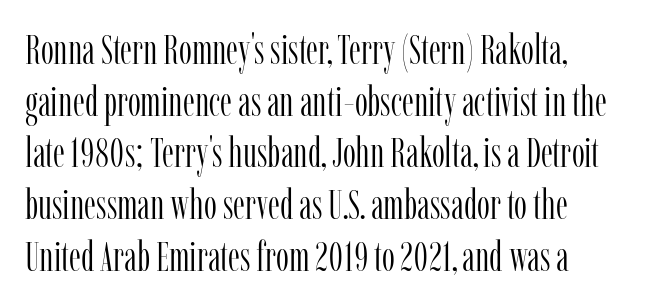
The image shows 41 px light, condensed serif type, upright; set left-aligned, normal line spacing (1.26x), normal letter spacing, not underlined; low stroke contrast and a medium x-height.
